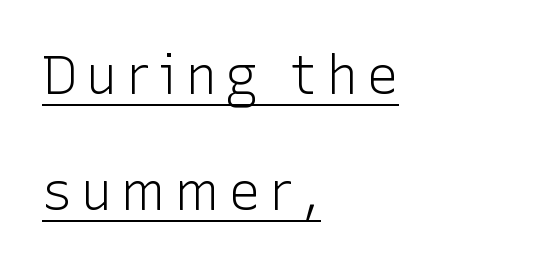
The image shows 54 px light sans-serif type, upright; set left-aligned, loose line spacing (2.15x), underlined; low stroke contrast and a medium x-height.
